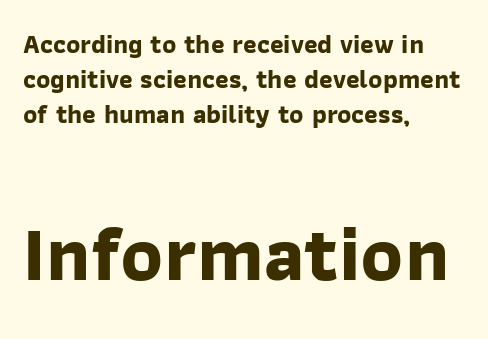
{"serif": "no", "bold": "yes", "weight": "bold", "width": "normal", "stroke_contrast": "low", "x_height": "medium", "monospaced": "no", "underline": "no", "align": "left", "line_spacing": "normal", "line_spacing_ratio": 1.34, "letter_spacing": "normal", "letter_spacing_em": 0.0, "larger_block": "second", "size_ratio": 3.0, "glyph_px": 78}
